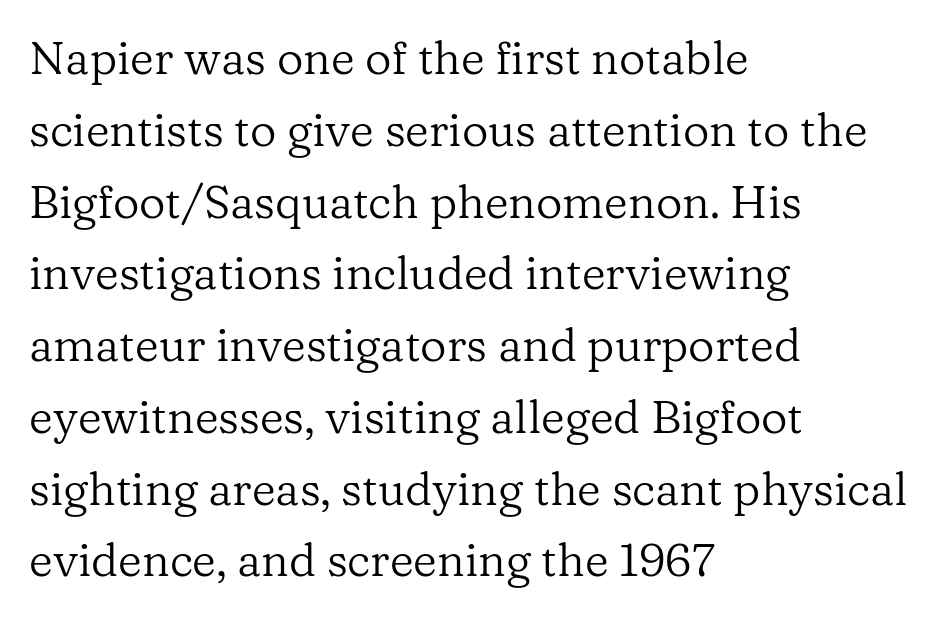
{"serif": "yes", "italic": "no", "bold": "no", "weight": "regular", "width": "normal", "stroke_contrast": "low", "x_height": "medium", "monospaced": "no", "underline": "no", "align": "left", "line_spacing": "normal", "line_spacing_ratio": 1.56, "letter_spacing": "normal", "letter_spacing_em": 0.0, "glyph_px": 46}
